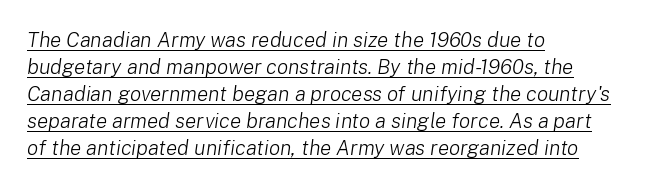
Q: Is the text bold? A: No.
Q: Is the text italic (slanted)? A: Yes, it leans right by about 8 degrees.
Q: Is the text underlined? A: Yes.
Q: How is the paragraph aligned? A: Left-aligned.
Q: Is the spacing between letters normal or unusually wide? A: Normal.
Q: Is the spacing between lines tight, normal or loose? A: Normal.
